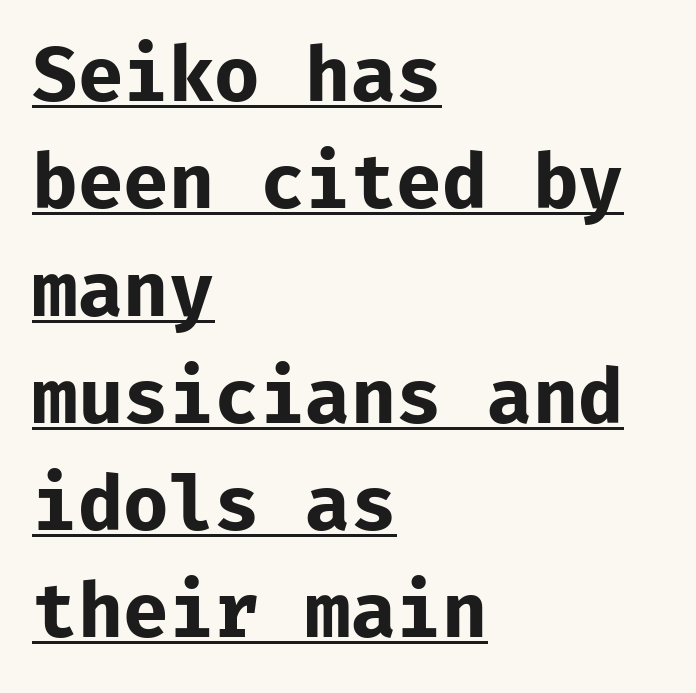
The sample has been set heavy, in full bold. Every character sits straight up, as roman type does. What decoration does the sample have? An underline. Letterform terminals end flat and unadorned throughout the passage. The rendering uses a moderate line-height, typical for paragraphs.
